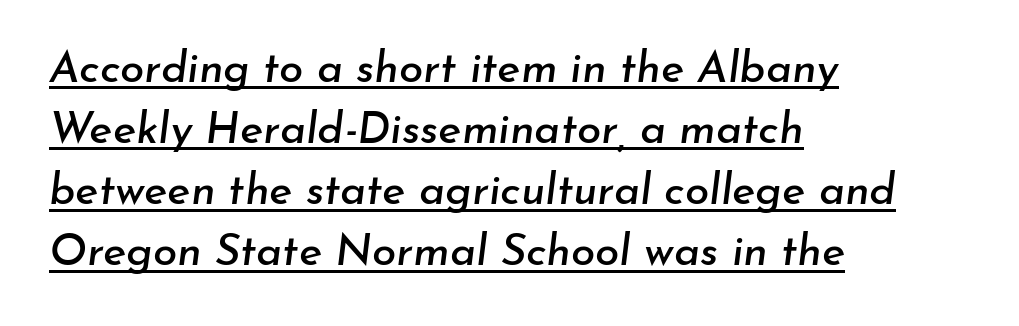
{"italic": "yes", "lean": "right", "slant_degrees": 7, "width": "normal", "stroke_contrast": "low", "x_height": "small", "monospaced": "no", "underline": "yes", "align": "left", "line_spacing": "normal", "line_spacing_ratio": 1.39, "letter_spacing": "normal", "letter_spacing_em": 0.0, "glyph_px": 44}
